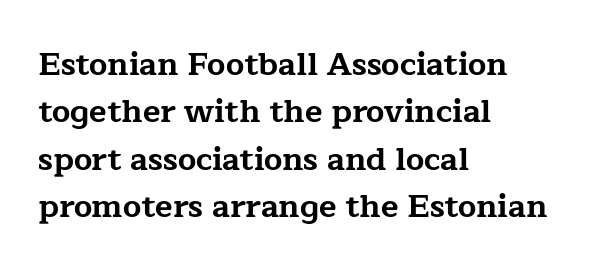
The letters are bold, with thick, heavy strokes. It's the straight-up-and-down kind of type. Reading down the block, your eye returns to a fixed left position each line. Looks like regular typesetting: each glyph gets only the width it needs.
